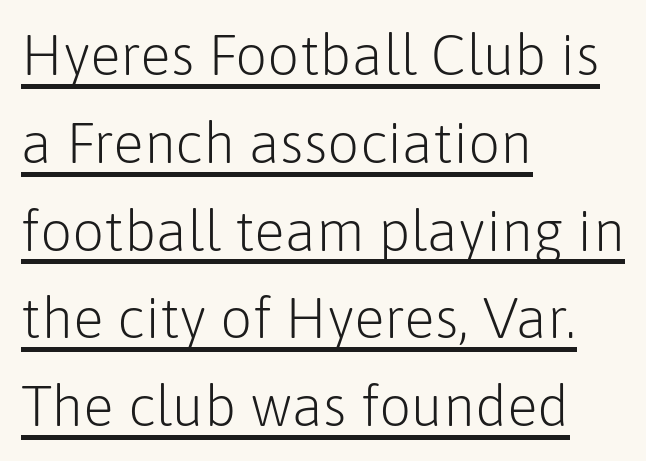
The image shows 57 px light sans-serif type, upright; set left-aligned, normal line spacing (1.54x), normal letter spacing, underlined; low stroke contrast and a medium x-height.
